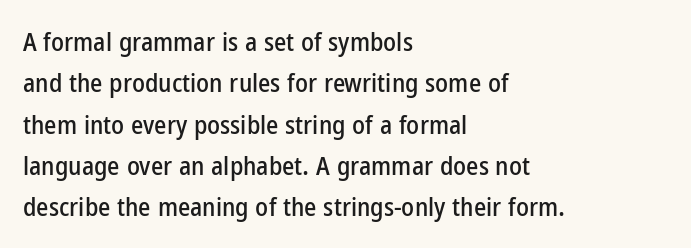
The image shows 26 px text type, upright; set left-aligned, normal line spacing (1.59x), normal letter spacing, not underlined.
